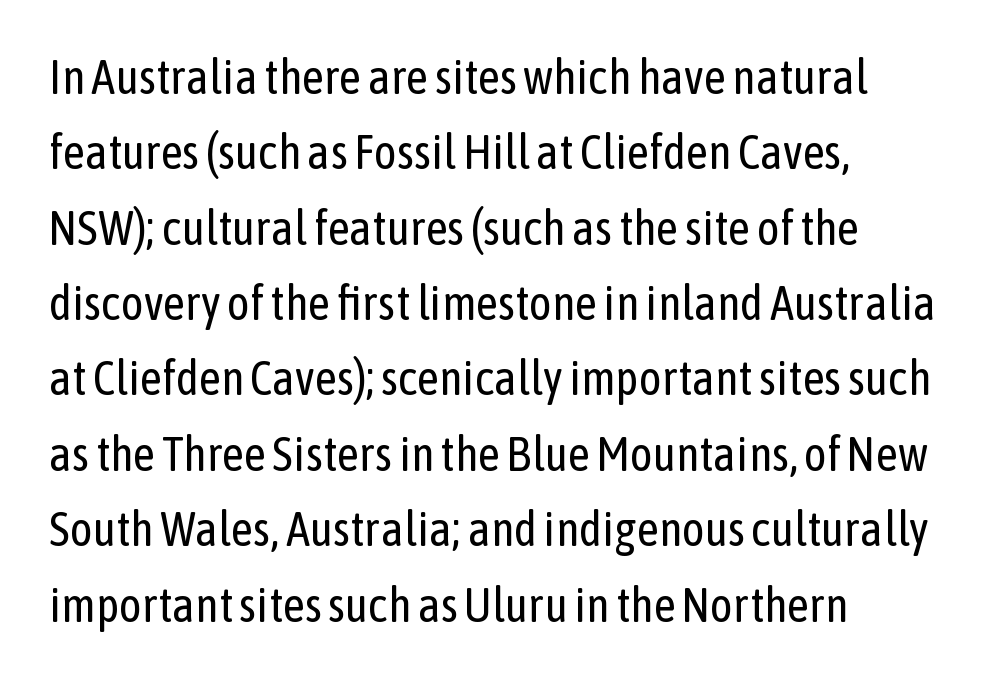
The image shows 48 px regular-weight, condensed sans-serif type, upright; set left-aligned, normal line spacing (1.57x), normal letter spacing, not underlined; low stroke contrast and a medium x-height.
